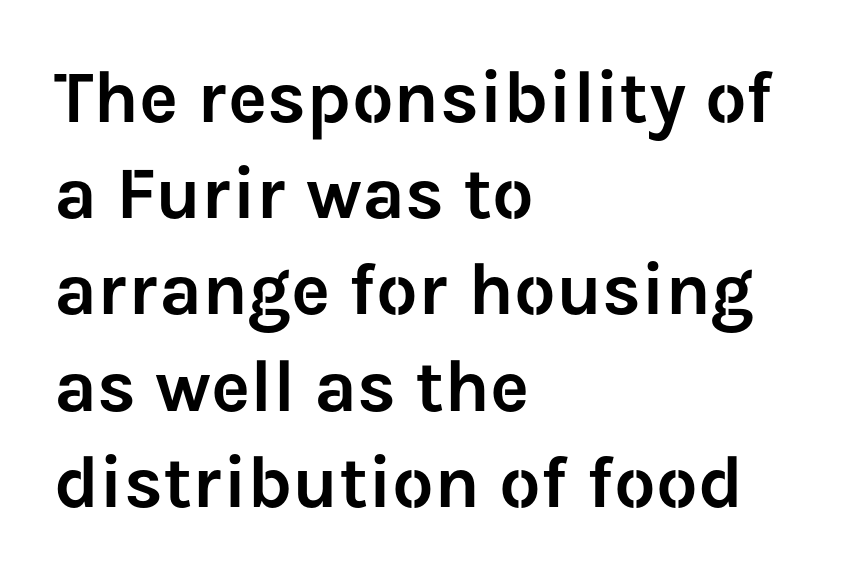
A typesetter would call this leading conventional body-copy spacing. Only glyphs here, with clear space below each row. In terms of letterspacing, this is plain default setting. The compositor pushed each line to the left boundary. Character widths vary here, with narrow letters taking less room than wide ones.
